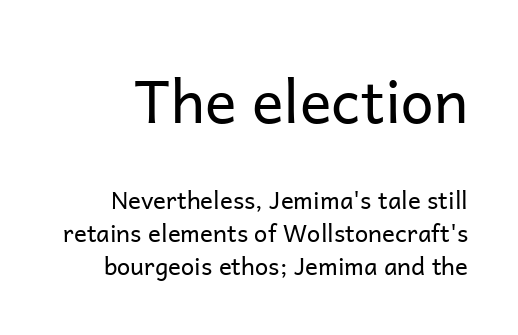
{"serif": "no", "italic": "no", "bold": "no", "weight": "regular", "width": "normal", "stroke_contrast": "low", "x_height": "medium", "monospaced": "no", "underline": "no", "line_spacing": "normal", "line_spacing_ratio": 1.38, "letter_spacing": "normal", "letter_spacing_em": 0.0, "larger_block": "first", "size_ratio": 2.46, "glyph_px": 59}
